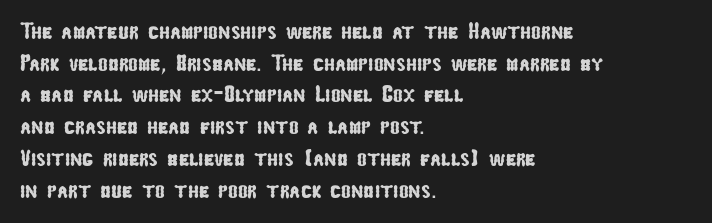
Horizontal alignment here is leftward, the default for most running prose. The line texture is even and compact thanks to regular tracking. Whoever set this chose a conventional vertical rhythm. Any mark beneath the type? The region is blank.
